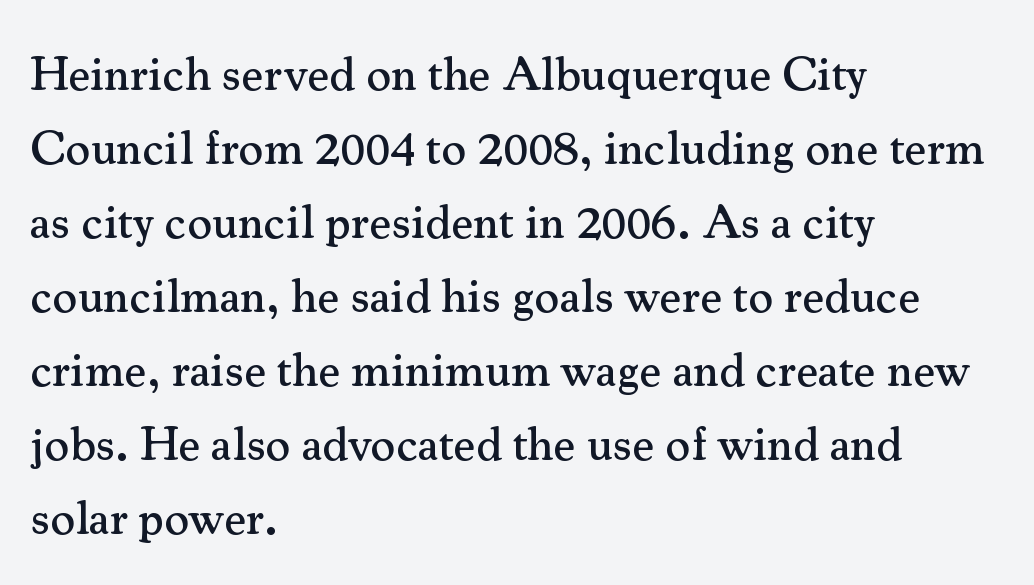
Q: Is the text italic (slanted)? A: No, it is upright.
Q: Is the typeface a serif or a sans-serif typeface? A: Serif.
Q: Is the text underlined? A: No.
Q: How is the paragraph aligned? A: Left-aligned.
Q: Is the spacing between letters normal or unusually wide? A: Normal.
Q: Is the spacing between lines tight, normal or loose? A: Normal.
Q: Width (condensed, normal, or wide)? A: Normal.
Q: Stroke contrast? A: Medium.
Q: x-height? A: Small.
Q: Monospaced? A: No.
